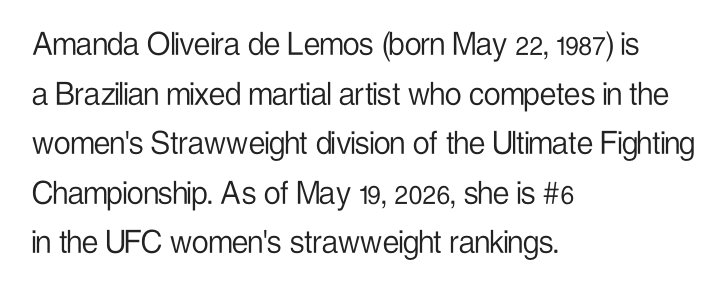
{"serif": "no", "italic": "no", "bold": "no", "weight": "light", "width": "condensed", "stroke_contrast": "low", "x_height": "medium", "monospaced": "no", "underline": "no", "align": "left", "line_spacing": "normal", "line_spacing_ratio": 1.34, "letter_spacing": "normal", "letter_spacing_em": 0.0, "glyph_px": 37}
